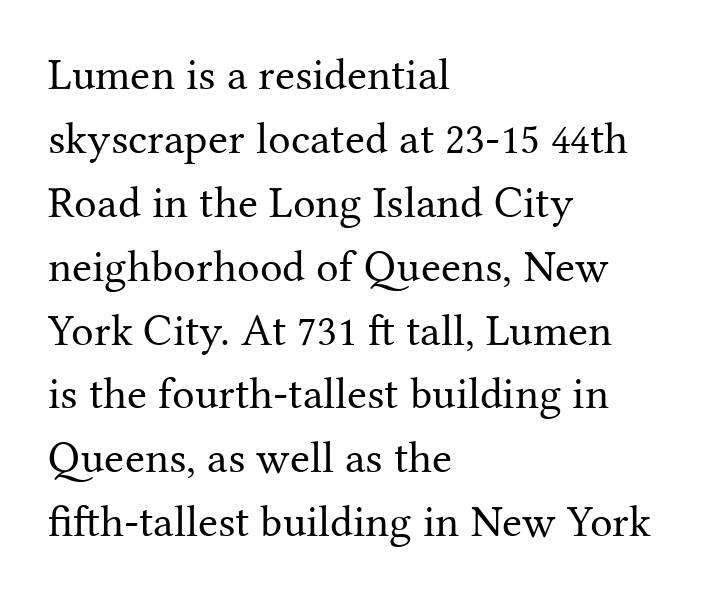
{"serif": "yes", "italic": "no", "bold": "no", "weight": "regular", "width": "normal", "stroke_contrast": "medium", "x_height": "medium", "monospaced": "no", "underline": "no", "align": "left", "line_spacing": "normal", "line_spacing_ratio": 1.42, "letter_spacing": "normal", "letter_spacing_em": 0.0, "glyph_px": 45}
